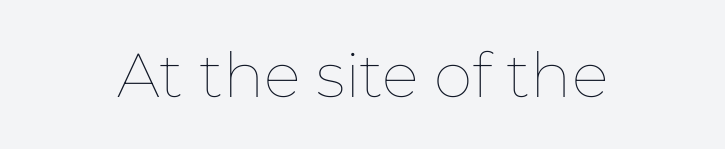
{"italic": "no", "bold": "no", "weight": "thin", "width": "normal", "stroke_contrast": "low", "x_height": "medium", "monospaced": "no", "underline": "no", "letter_spacing": "normal", "letter_spacing_em": 0.0, "glyph_px": 62}
